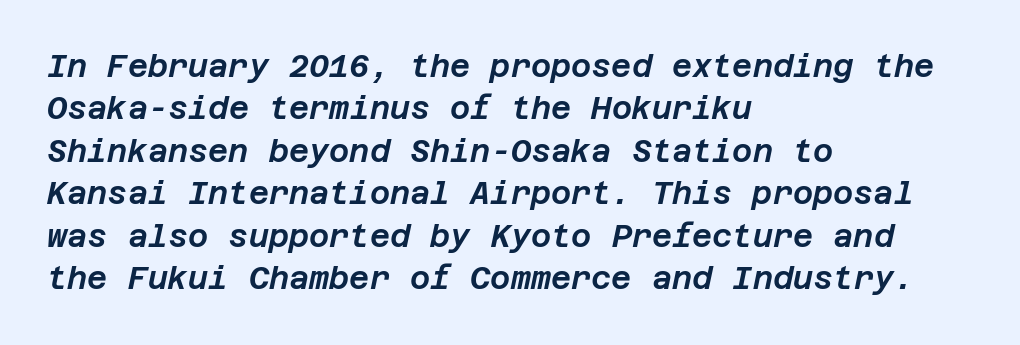
{"italic": "yes", "lean": "right", "slant_degrees": 12, "width": "normal", "stroke_contrast": "low", "x_height": "large", "underline": "no", "align": "left", "line_spacing": "normal", "line_spacing_ratio": 1.37, "letter_spacing": "normal", "letter_spacing_em": 0.0, "glyph_px": 31}
